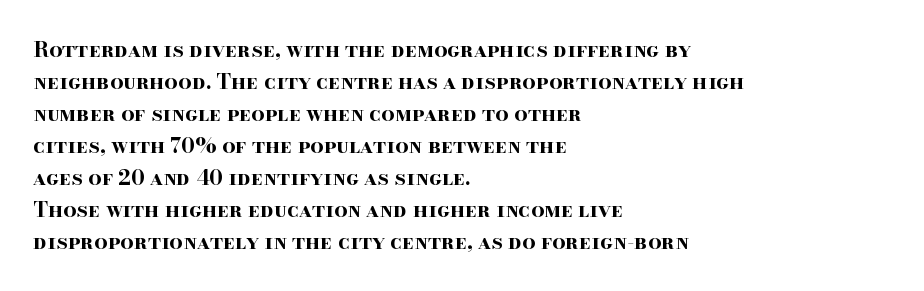
{"italic": "no", "bold": "yes", "underline": "no", "align": "left", "line_spacing": "normal", "line_spacing_ratio": 1.52, "letter_spacing": "normal", "letter_spacing_em": 0.0, "glyph_px": 21}
